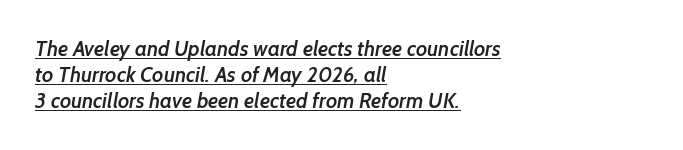
{"bold": "semi", "underline": "yes", "align": "left", "line_spacing": "normal", "line_spacing_ratio": 1.25, "letter_spacing": "normal", "letter_spacing_em": 0.0, "glyph_px": 21}
